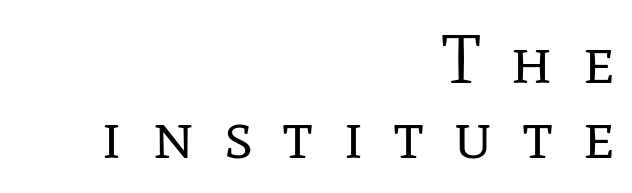
Q: Is the text bold? A: No.
Q: Is the text italic (slanted)? A: No, it is upright.
Q: Is the typeface a serif or a sans-serif typeface? A: Serif.
Q: Is the text underlined? A: No.
Q: How is the paragraph aligned? A: Right-aligned.
Q: Is the spacing between letters normal or unusually wide? A: Unusually wide.
Q: Is the spacing between lines tight, normal or loose? A: Tight.
Q: Width (condensed, normal, or wide)? A: Normal.
Q: Stroke contrast? A: Low.
Q: x-height? A: Medium.
Q: Monospaced? A: No.
